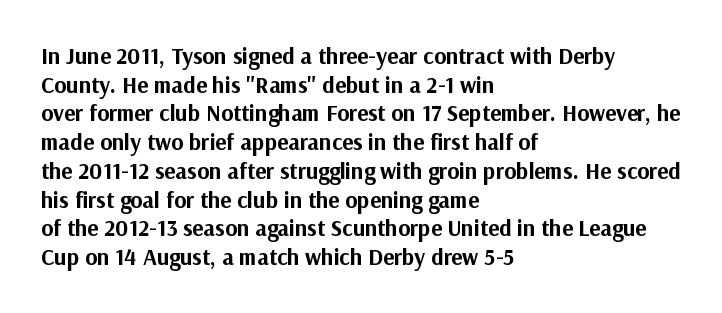
In CSS terms this would be text-align: left. On the weight axis this lands at bold, roughly 700. No word sits above an underline. Regarding leading, the lines here are spaced in the standard way. Quick note: not italic, upright. Glyph-to-glyph distance matches everyday printed text.
